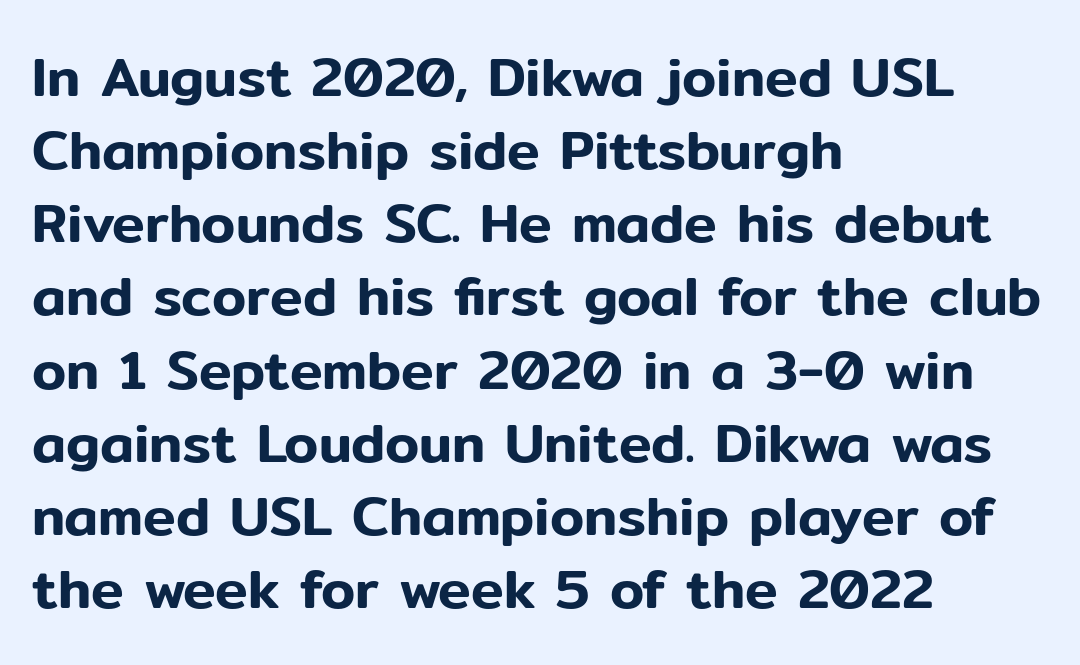
Q: Is the text italic (slanted)? A: No, it is upright.
Q: Is the typeface a serif or a sans-serif typeface? A: Sans-serif.
Q: Is the text underlined? A: No.
Q: How is the paragraph aligned? A: Left-aligned.
Q: Is the spacing between letters normal or unusually wide? A: Normal.
Q: Is the spacing between lines tight, normal or loose? A: Normal.
Q: Width (condensed, normal, or wide)? A: Normal.
Q: Stroke contrast? A: Low.
Q: x-height? A: Medium.
Q: Monospaced? A: No.
